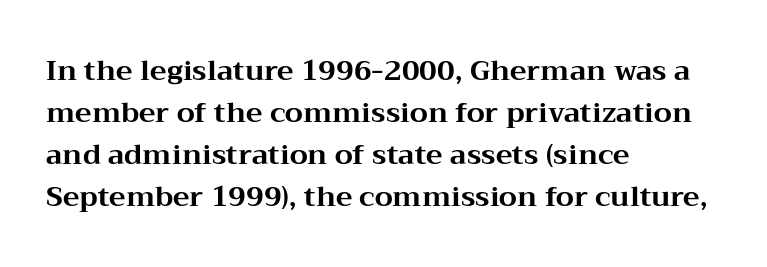
{"serif": "yes", "italic": "no", "bold": "yes", "weight": "bold", "width": "wide", "stroke_contrast": "medium", "x_height": "medium", "monospaced": "no", "underline": "no", "align": "left", "line_spacing": "normal", "line_spacing_ratio": 1.5, "letter_spacing": "normal", "letter_spacing_em": 0.0, "glyph_px": 28}
